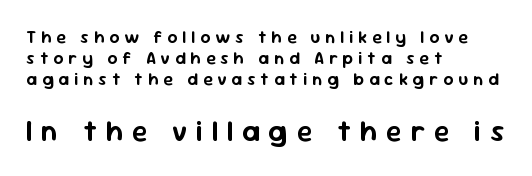
The image shows 29 px sans-serif type, upright; set left-aligned, line spacing 1.23x, unusually wide letter spacing (+0.3 em), not underlined; the second (bottom) block is 1.71x larger; low stroke contrast and a medium x-height.
